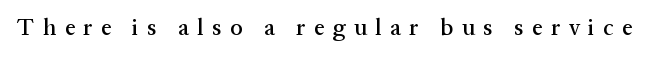
The image shows 23 px text type, upright; set unusually wide letter spacing (+0.37 em), not underlined.
